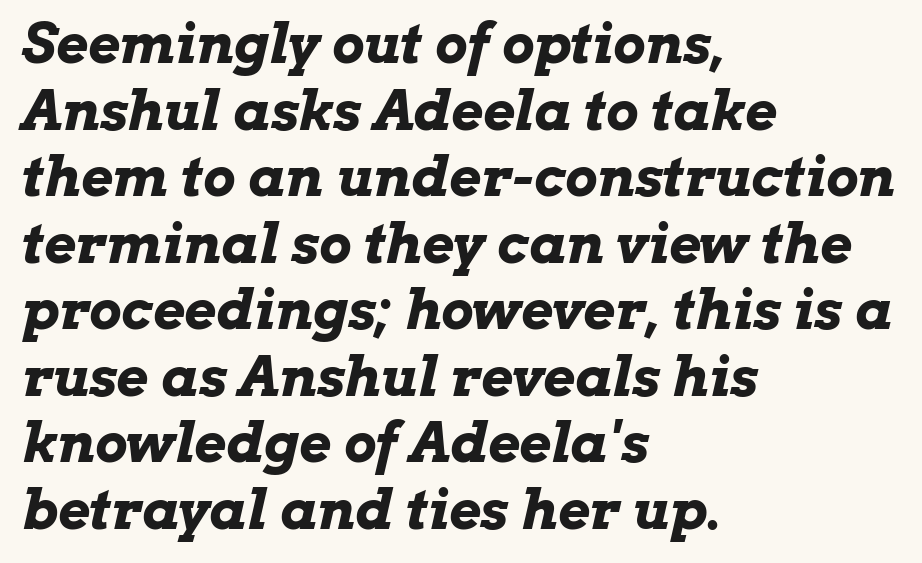
The image shows 55 px bold, wide type, italic (leaning right); set left-aligned, line spacing 1.21x, normal letter spacing, not underlined; low stroke contrast and a medium x-height.
